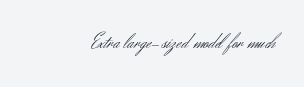
{"bold": "no", "underline": "no", "align": "right", "letter_spacing": "normal", "letter_spacing_em": 0.0, "glyph_px": 21}
